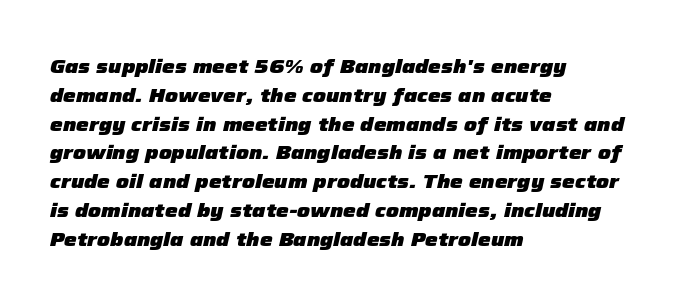
{"italic": "yes", "lean": "right", "slant_degrees": 12, "bold": "yes", "underline": "no", "align": "left", "line_spacing": "normal", "line_spacing_ratio": 1.44, "letter_spacing": "normal", "letter_spacing_em": 0.0, "glyph_px": 20}
